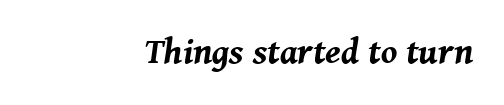
Q: Is the text bold? A: Yes.
Q: Is the text italic (slanted)? A: Yes, it leans right by about 8 degrees.
Q: Is the text underlined? A: No.
Q: How is the paragraph aligned? A: Right-aligned.
Q: Is the spacing between letters normal or unusually wide? A: Normal.
Q: Width (condensed, normal, or wide)? A: Normal.
Q: Stroke contrast? A: Medium.
Q: x-height? A: Medium.
Q: Monospaced? A: No.
